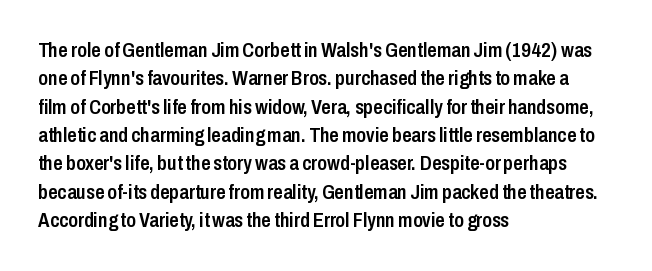
The image shows 21 px text type, upright; set left-aligned, normal line spacing (1.35x), normal letter spacing, not underlined.
